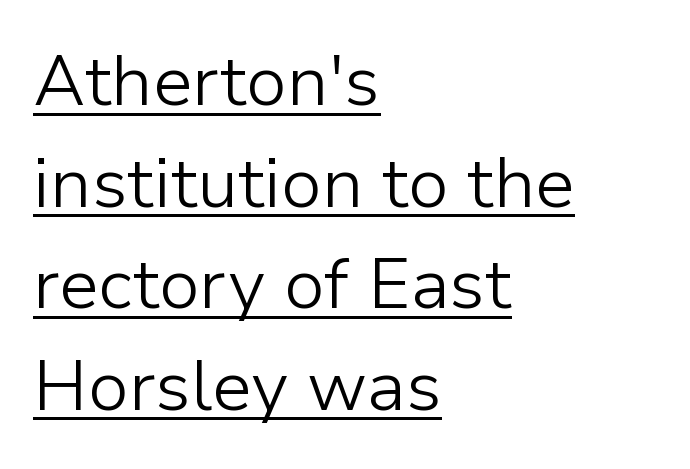
The image shows 71 px light sans-serif type, upright; set left-aligned, normal line spacing (1.43x), normal letter spacing, underlined; low stroke contrast and a medium x-height.
